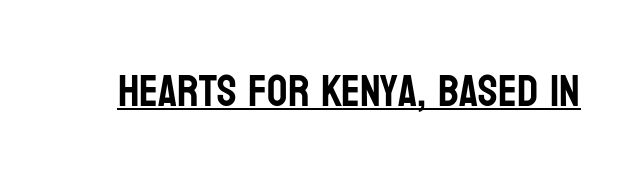
The image shows 45 px condensed sans-serif type, upright; set normal letter spacing, underlined; low stroke contrast and a large x-height.
